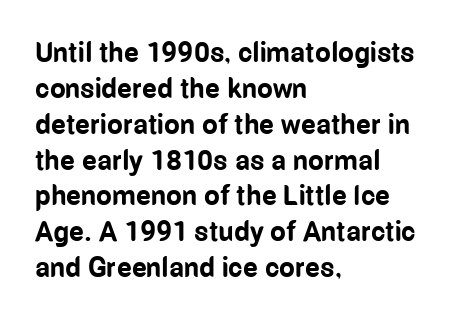
The image shows 28 px bold, condensed sans-serif type, upright; set left-aligned, normal line spacing (1.28x), normal letter spacing, not underlined; low stroke contrast and a medium x-height.
